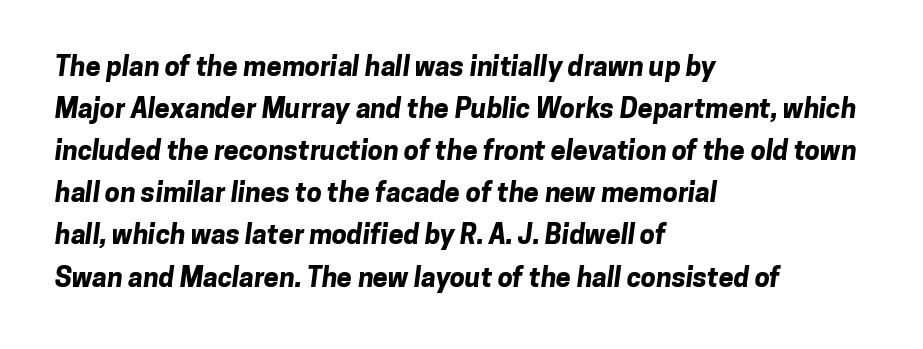
{"bold": "yes", "underline": "no", "align": "left", "line_spacing": "normal", "line_spacing_ratio": 1.56, "letter_spacing": "normal", "letter_spacing_em": 0.0, "glyph_px": 27}
